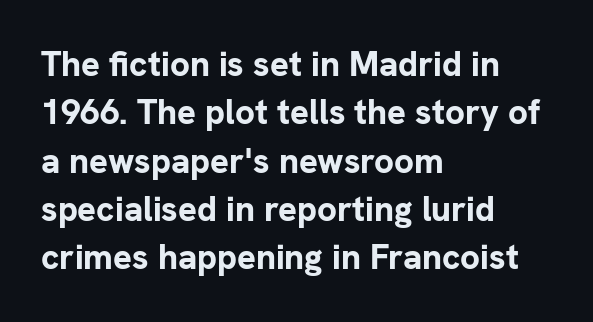
Q: Is the text bold? A: Yes.
Q: Is the text italic (slanted)? A: No, it is upright.
Q: Is the typeface a serif or a sans-serif typeface? A: Sans-serif.
Q: Is the text underlined? A: No.
Q: How is the paragraph aligned? A: Left-aligned.
Q: Is the spacing between letters normal or unusually wide? A: Normal.
Q: Is the spacing between lines tight, normal or loose? A: Normal.
Q: Width (condensed, normal, or wide)? A: Normal.
Q: Stroke contrast? A: Low.
Q: x-height? A: Medium.
Q: Monospaced? A: No.
